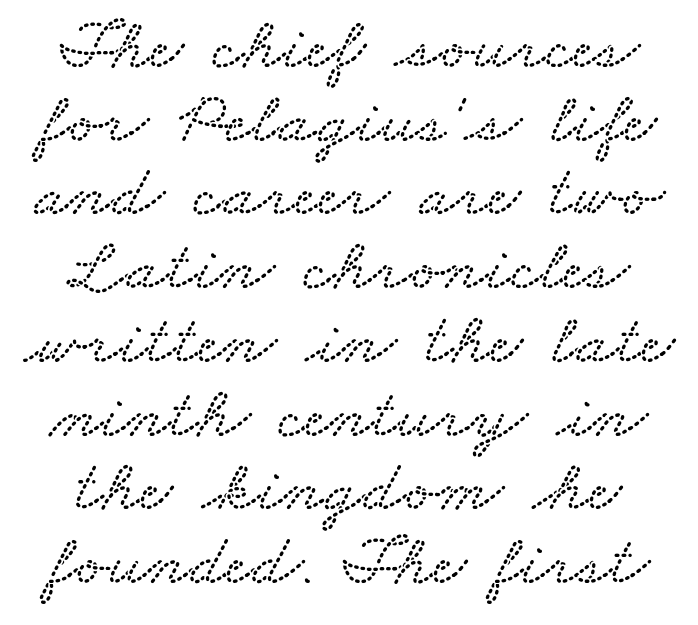
{"width": "wide", "stroke_contrast": "low", "x_height": "small", "monospaced": "no", "underline": "no", "align": "center", "line_spacing": "tight", "line_spacing_ratio": 1.01, "letter_spacing": "normal", "letter_spacing_em": 0.0, "glyph_px": 73}
